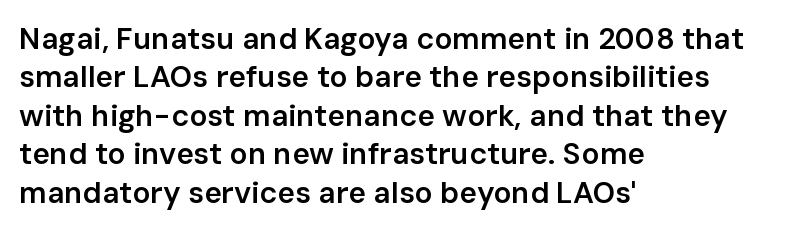
{"serif": "no", "italic": "no", "bold": "semi", "weight": "semibold", "width": "normal", "stroke_contrast": "low", "x_height": "medium", "monospaced": "no", "underline": "no", "align": "left", "line_spacing": "normal", "line_spacing_ratio": 1.28, "letter_spacing": "normal", "letter_spacing_em": 0.0, "glyph_px": 30}
